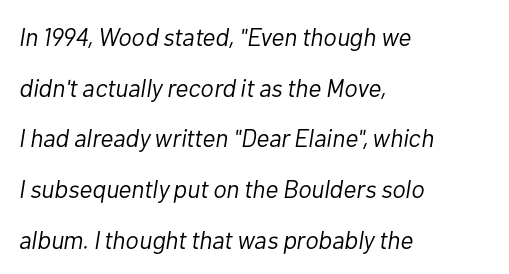
Q: Is the text bold? A: No.
Q: Is the text italic (slanted)? A: Yes, it leans right by about 10 degrees.
Q: Is the text underlined? A: No.
Q: How is the paragraph aligned? A: Left-aligned.
Q: Is the spacing between letters normal or unusually wide? A: Normal.
Q: Is the spacing between lines tight, normal or loose? A: Loose.
